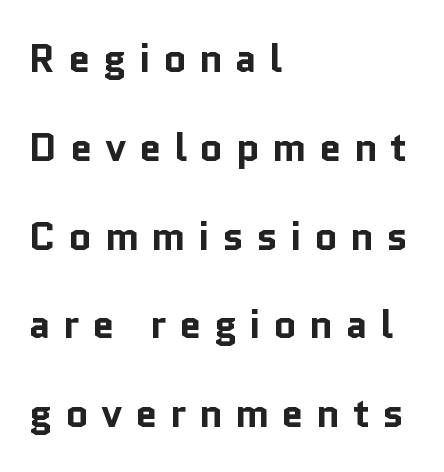
The image shows 40 px bold sans-serif type, upright; set left-aligned, loose line spacing (2.22x), unusually wide letter spacing (+0.31 em), not underlined; low stroke contrast and a medium x-height.
